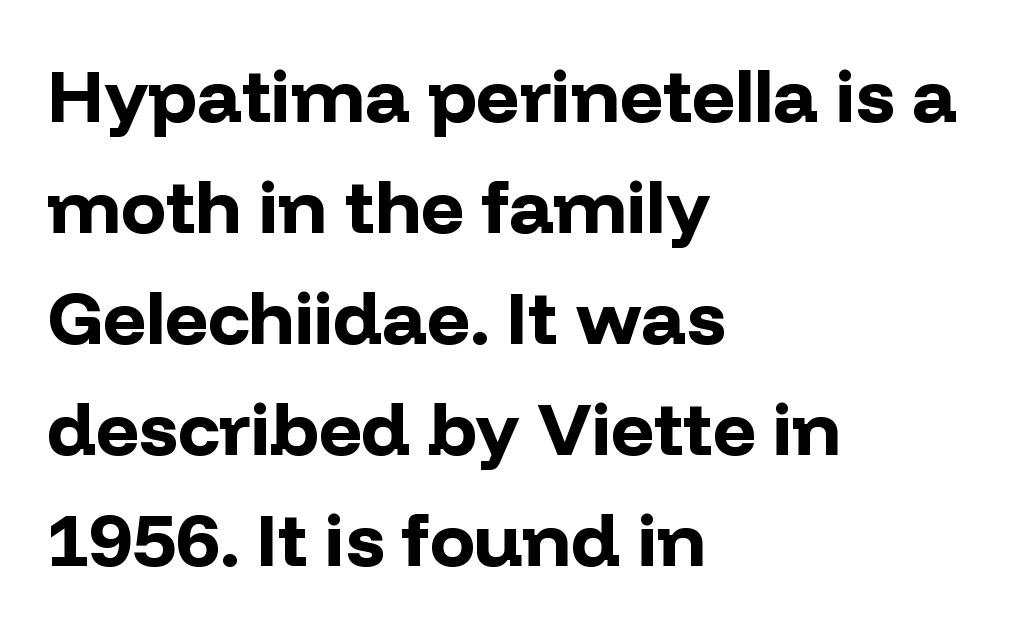
{"serif": "no", "italic": "no", "bold": "yes", "weight": "bold", "width": "normal", "stroke_contrast": "low", "x_height": "medium", "monospaced": "no", "underline": "no", "align": "left", "line_spacing": "normal", "line_spacing_ratio": 1.48, "letter_spacing": "normal", "letter_spacing_em": 0.0, "glyph_px": 75}
